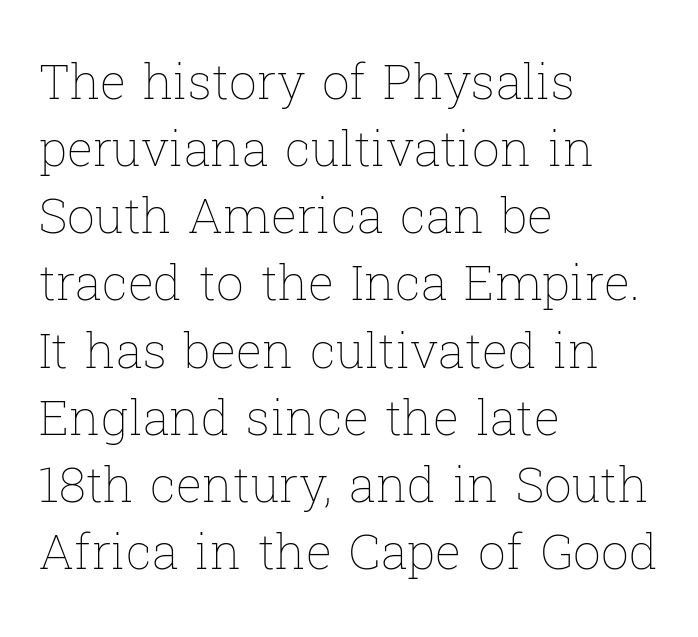
The image shows 49 px thin type, upright; set left-aligned, normal line spacing (1.37x), normal letter spacing, not underlined; low stroke contrast and a medium x-height.
